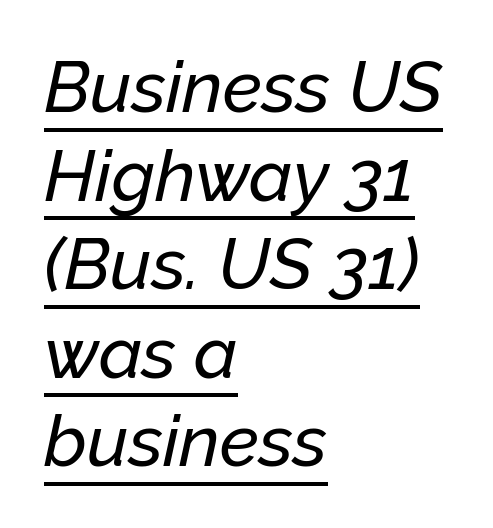
Q: Is the text italic (slanted)? A: Yes, it leans right by about 12 degrees.
Q: Is the text underlined? A: Yes.
Q: How is the paragraph aligned? A: Left-aligned.
Q: Is the spacing between letters normal or unusually wide? A: Normal.
Q: Width (condensed, normal, or wide)? A: Normal.
Q: Stroke contrast? A: Low.
Q: x-height? A: Medium.
Q: Monospaced? A: No.
